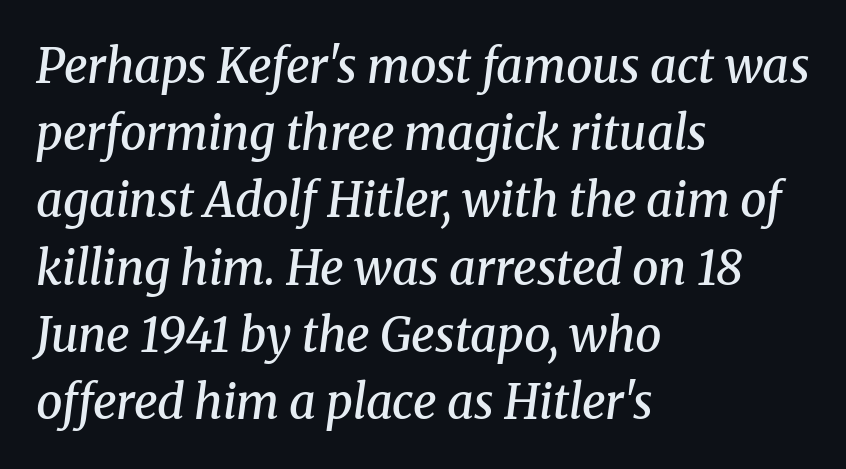
Q: Is the text bold? A: Semi-bold.
Q: Is the text italic (slanted)? A: Yes, it leans right by about 8 degrees.
Q: Is the typeface a serif or a sans-serif typeface? A: Serif.
Q: Is the text underlined? A: No.
Q: How is the paragraph aligned? A: Left-aligned.
Q: Is the spacing between letters normal or unusually wide? A: Normal.
Q: Is the spacing between lines tight, normal or loose? A: Normal.
Q: Width (condensed, normal, or wide)? A: Normal.
Q: Stroke contrast? A: Medium.
Q: x-height? A: Medium.
Q: Monospaced? A: No.
